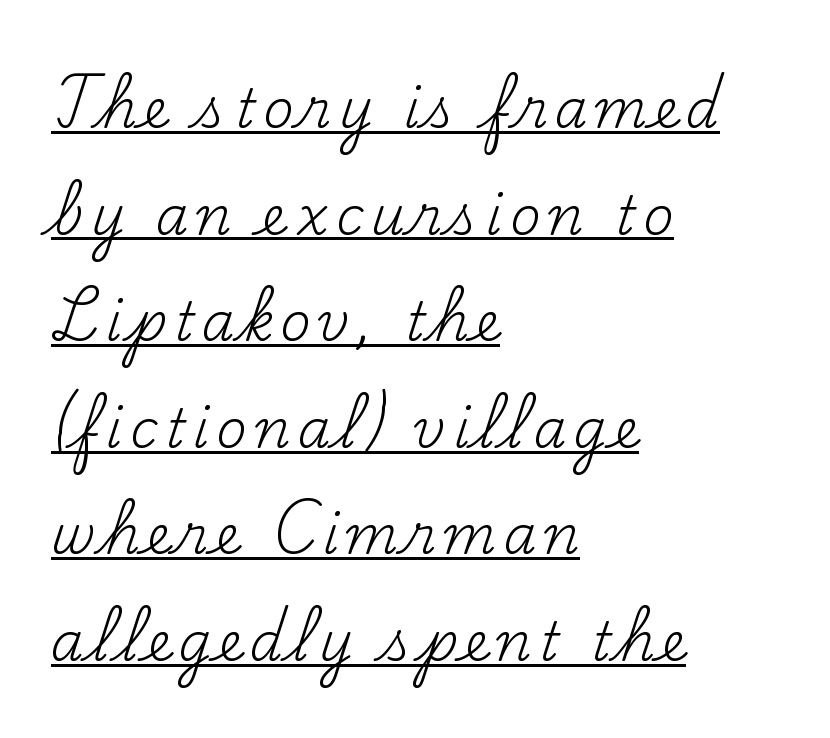
Q: Is the text bold? A: No.
Q: Is the text italic (slanted)? A: Yes.
Q: Is the typeface a serif or a sans-serif typeface? A: Serif.
Q: Is the text underlined? A: Yes.
Q: How is the paragraph aligned? A: Left-aligned.
Q: Is the spacing between lines tight, normal or loose? A: Loose.
Q: Width (condensed, normal, or wide)? A: Normal.
Q: Stroke contrast? A: Medium.
Q: x-height? A: Small.
Q: Monospaced? A: No.
